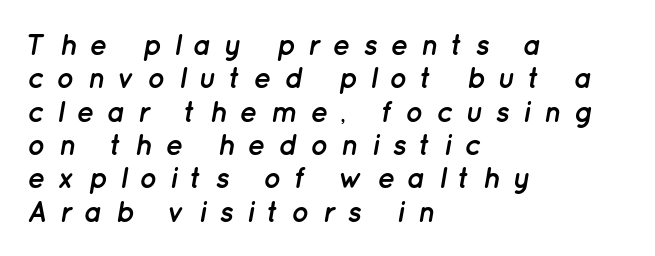
{"italic": "yes", "lean": "right", "slant_degrees": 12, "bold": "yes", "weight": "semibold", "width": "normal", "stroke_contrast": "low", "x_height": "medium", "monospaced": "no", "underline": "no", "align": "left", "line_spacing": "tight", "line_spacing_ratio": 1.15, "letter_spacing": "wide", "letter_spacing_em": 0.44, "glyph_px": 29}
